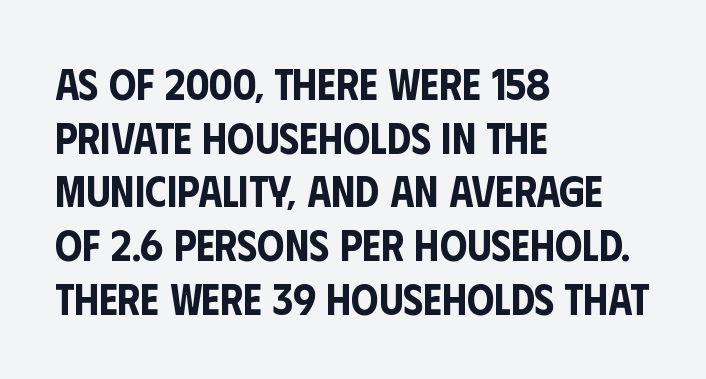
{"serif": "no", "italic": "no", "width": "condensed", "stroke_contrast": "low", "x_height": "large", "monospaced": "no", "underline": "no", "align": "left", "line_spacing": "normal", "line_spacing_ratio": 1.25, "letter_spacing": "normal", "letter_spacing_em": 0.0, "glyph_px": 43}
